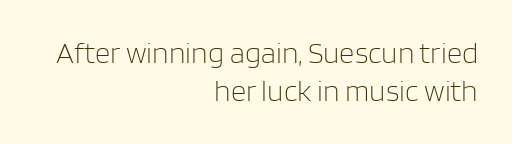
Looks like regular typesetting: each glyph gets only the width it needs. The passage shown stacks its lines at a standard gap. Does the lettering tilt? It doesn't — this is upright. The glyphs are unaccompanied by any horizontal stroke below them. Spacing between characters is what you'd get straight out of the box. Heaviness? Minimal to ordinary, like unemphasized prose.
